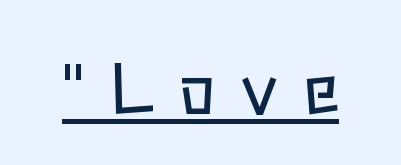
{"italic": "no", "bold": "no", "weight": "regular", "width": "normal", "stroke_contrast": "low", "x_height": "medium", "monospaced": "no", "underline": "yes", "letter_spacing": "wide", "letter_spacing_em": 0.36, "glyph_px": 69}
